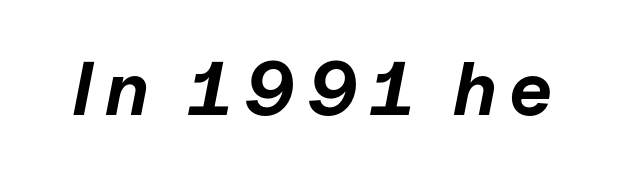
The image shows 76 px bold type, italic (leaning right); set not underlined; low stroke contrast and a medium x-height.
